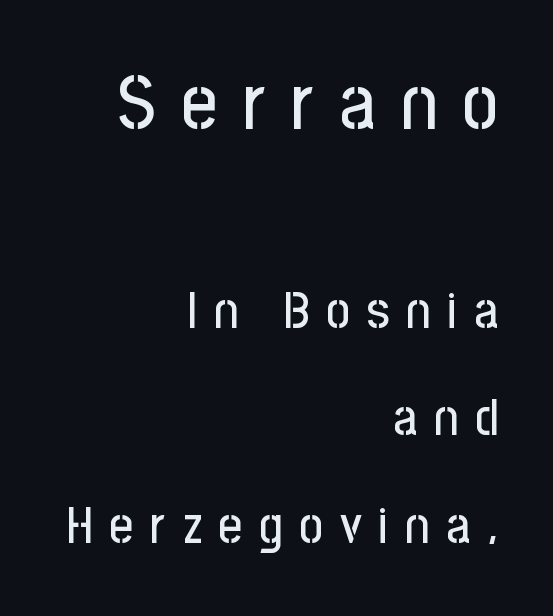
{"serif": "no", "italic": "no", "width": "condensed", "stroke_contrast": "low", "x_height": "medium", "monospaced": "no", "underline": "no", "align": "right", "line_spacing": "loose", "line_spacing_ratio": 2.07, "letter_spacing": "wide", "letter_spacing_em": 0.32, "larger_block": "first", "size_ratio": 1.5, "glyph_px": 78}
